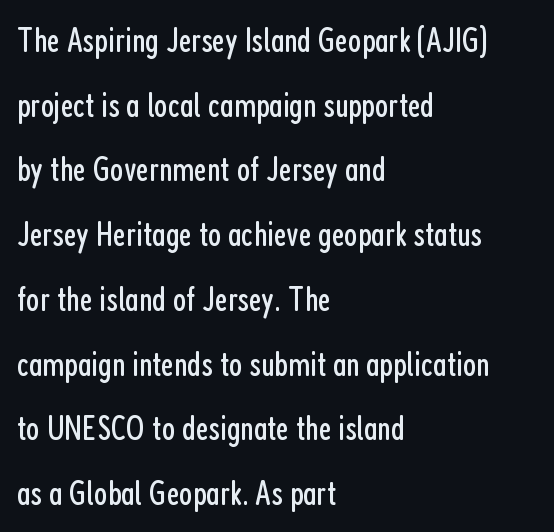
The image shows 35 px regular-weight, condensed sans-serif type, upright; set left-aligned, line spacing 1.85x, normal letter spacing, not underlined; low stroke contrast and a medium x-height.
